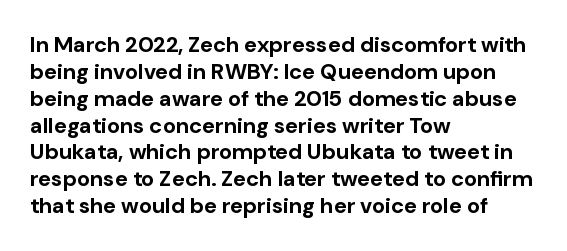
Q: Is the text bold? A: Yes.
Q: Is the text italic (slanted)? A: No, it is upright.
Q: Is the text underlined? A: No.
Q: How is the paragraph aligned? A: Left-aligned.
Q: Is the spacing between letters normal or unusually wide? A: Normal.
